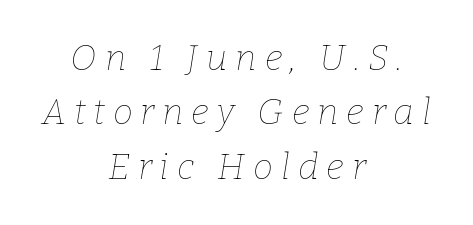
{"italic": "yes", "lean": "right", "slant_degrees": 9, "bold": "no", "weight": "thin", "width": "normal", "stroke_contrast": "low", "x_height": "medium", "monospaced": "no", "underline": "no", "align": "center", "line_spacing": "normal", "line_spacing_ratio": 1.51, "letter_spacing": "wide", "letter_spacing_em": 0.22, "glyph_px": 36}
